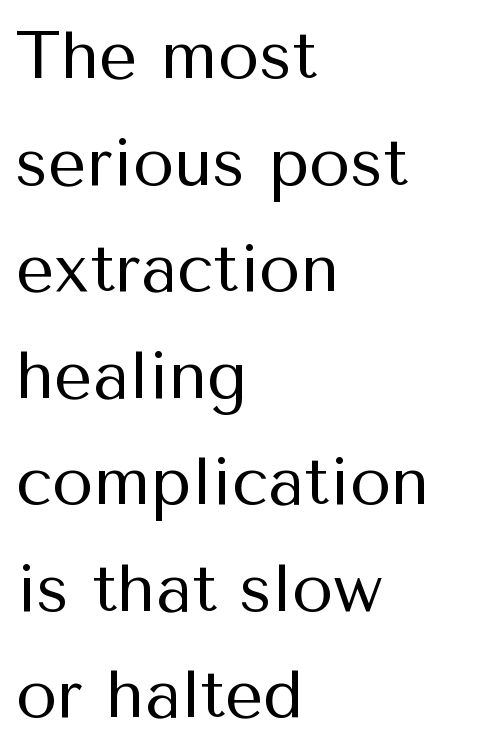
Q: Is the text bold? A: No.
Q: Is the text italic (slanted)? A: No, it is upright.
Q: Is the typeface a serif or a sans-serif typeface? A: Sans-serif.
Q: Is the text underlined? A: No.
Q: How is the paragraph aligned? A: Left-aligned.
Q: Is the spacing between letters normal or unusually wide? A: Normal.
Q: Is the spacing between lines tight, normal or loose? A: Normal.
Q: Width (condensed, normal, or wide)? A: Normal.
Q: Stroke contrast? A: Medium.
Q: x-height? A: Medium.
Q: Monospaced? A: No.
